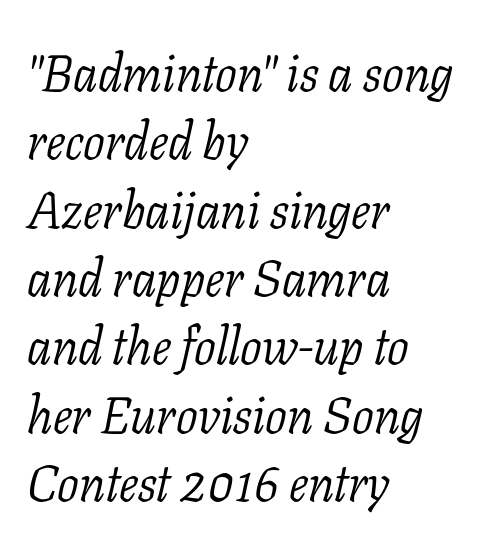
Q: Is the text bold? A: No.
Q: Is the text italic (slanted)? A: Yes, it leans right by about 11 degrees.
Q: Is the typeface a serif or a sans-serif typeface? A: Serif.
Q: Is the text underlined? A: No.
Q: How is the paragraph aligned? A: Left-aligned.
Q: Is the spacing between letters normal or unusually wide? A: Normal.
Q: Is the spacing between lines tight, normal or loose? A: Normal.
Q: Width (condensed, normal, or wide)? A: Normal.
Q: Stroke contrast? A: Low.
Q: x-height? A: Medium.
Q: Monospaced? A: No.
